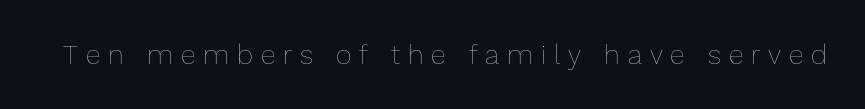
The image shows 27 px text type, upright; set unusually wide letter spacing (+0.29 em), not underlined.
